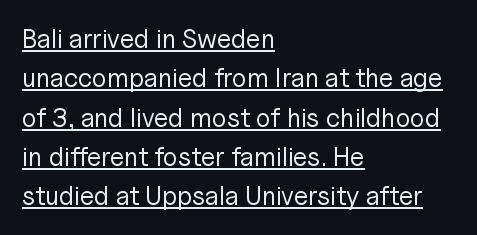
The image shows 26 px text type, upright; set left-aligned, normal line spacing (1.51x), normal letter spacing, underlined.
